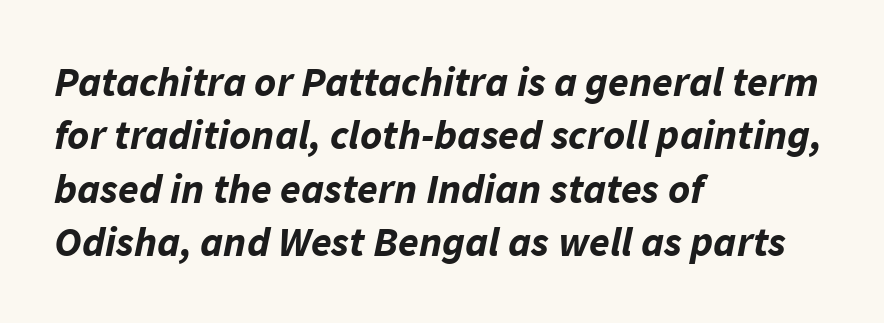
Lines of text with bare space underneath. Default kerning and tracking; the words read as compact shapes. Looking at the ascenders, they clearly lean. Visually the block forms a straight wall on the left and a jagged coastline on the right. Spacing verdict: proportional, widths tailored to each character. Heft: maximum for text — a bold.
